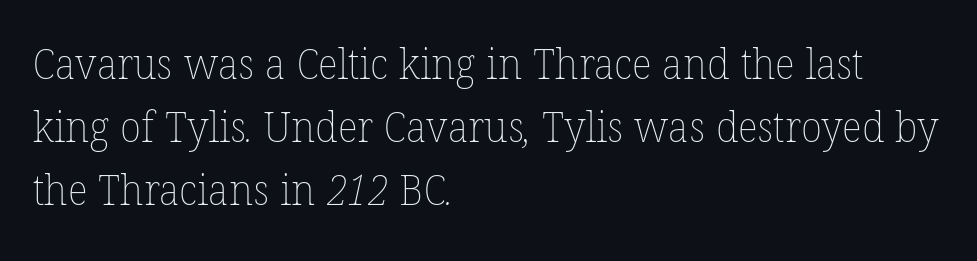
This rendering leaves character spacing at its baseline value. Compared with typical paragraphs, the rows here are spaced about the same. Weight class: somewhere from thin through regular. Reading down the block, your eye returns to a fixed left position each line. Check the space under the baseline: it is left empty.
